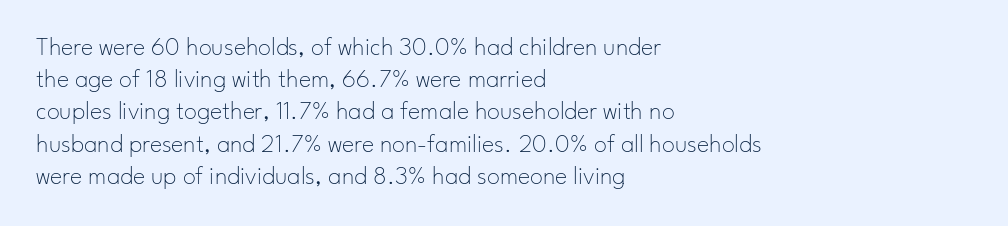
The image shows 26 px text type, upright; set left-aligned, line spacing 1.24x, normal letter spacing, not underlined.
